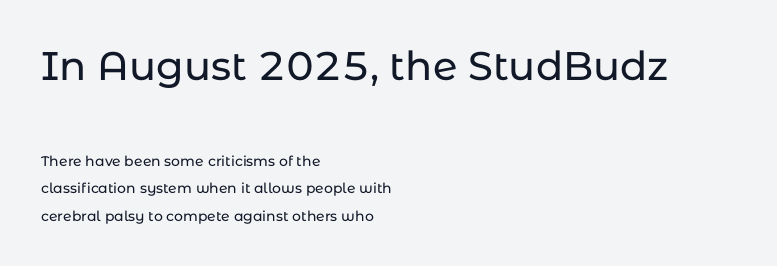
{"serif": "no", "italic": "no", "width": "normal", "stroke_contrast": "low", "x_height": "medium", "monospaced": "no", "underline": "no", "align": "left", "line_spacing": "loose", "line_spacing_ratio": 1.97, "letter_spacing": "normal", "letter_spacing_em": 0.0, "larger_block": "first", "size_ratio": 2.86, "glyph_px": 40}
